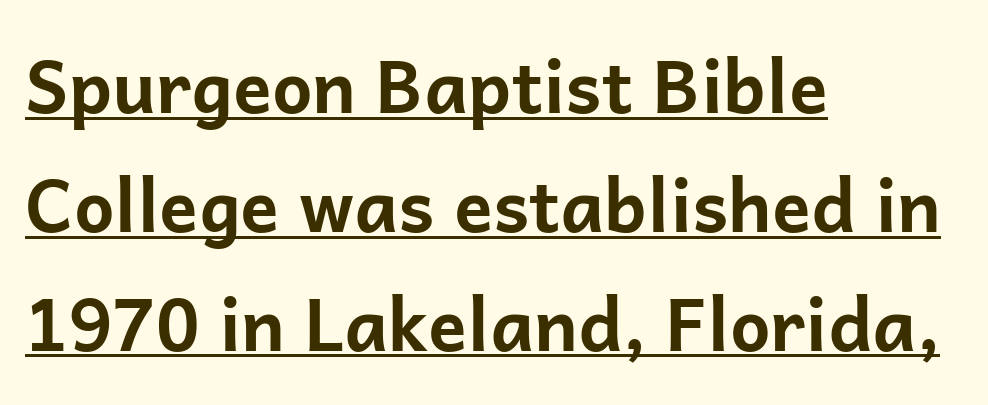
This rendering employs a face without finishing strokes, i.e., a sans-serif. This sample uses plain, unmodified letter spacing. Look at the stroke-to-counter ratio: heavy, a bold. Quick note: interline space is typical. Do the characters align in a grid? No, the font is proportional. Each line of the rendering has a horizontal stroke beneath the glyphs.
